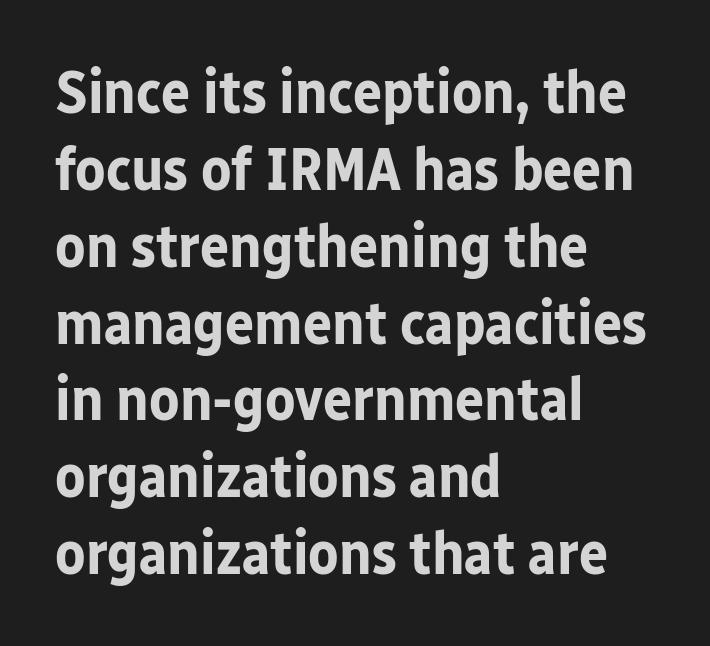
The image shows 61 px bold sans-serif type, upright; set left-aligned, normal line spacing (1.26x), normal letter spacing, not underlined; low stroke contrast and a medium x-height.
